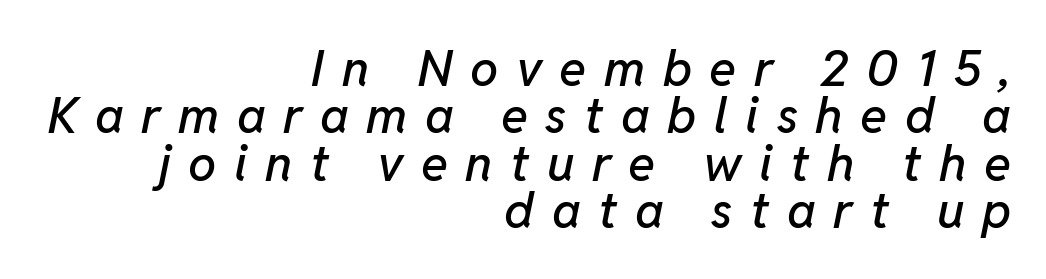
The image shows 50 px text type, italic (leaning right); set right-aligned, tight line spacing (0.95x), unusually wide letter spacing (+0.35 em), not underlined; low stroke contrast and a medium x-height.
